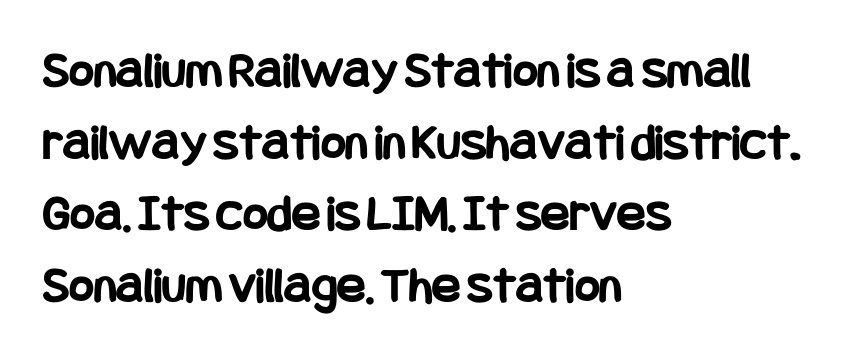
Left-aligned paragraph, ragged on the right. The glyphs are unaccompanied by any horizontal stroke below them. Observe the absence of serifs on each vertical stroke in this sample. Here the glyphs are tracked normally, forming tight word shapes. Do the letters lean? They stand straight. Typesetter's note: full bold, strokes at maximum text heaviness.
